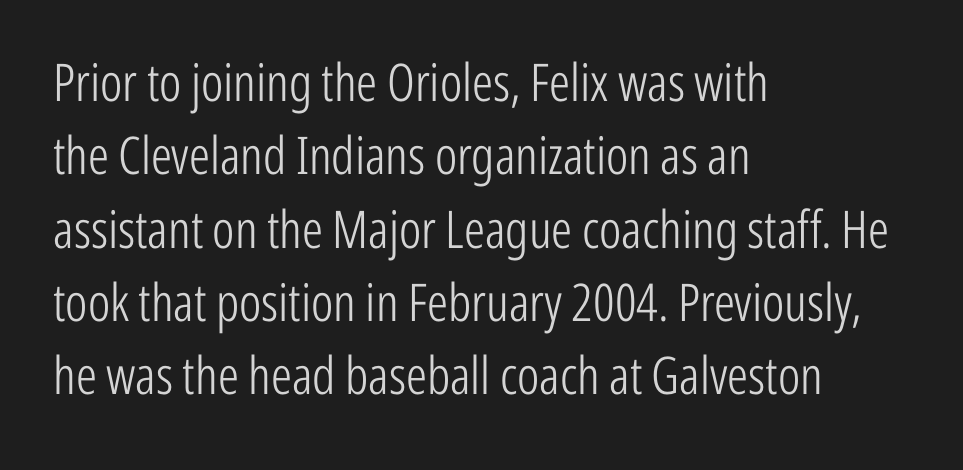
{"serif": "no", "italic": "no", "bold": "no", "weight": "light", "width": "condensed", "stroke_contrast": "low", "x_height": "medium", "monospaced": "no", "underline": "no", "align": "left", "line_spacing": "normal", "line_spacing_ratio": 1.41, "letter_spacing": "normal", "letter_spacing_em": 0.0, "glyph_px": 52}
